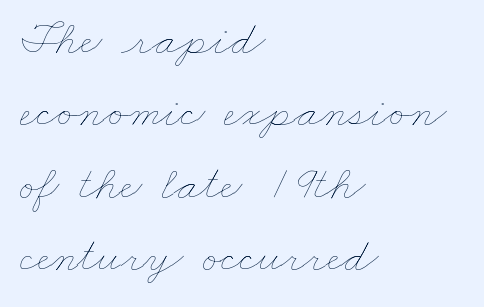
{"bold": "no", "weight": "thin", "width": "wide", "stroke_contrast": "low", "x_height": "small", "monospaced": "no", "underline": "no", "align": "left", "line_spacing": "normal", "line_spacing_ratio": 1.51, "letter_spacing": "normal", "letter_spacing_em": 0.0, "glyph_px": 48}
